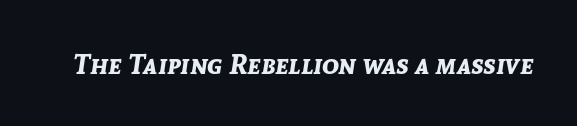
The image shows 28 px bold type, italic (leaning right); set normal letter spacing, not underlined; low stroke contrast and a medium x-height.
